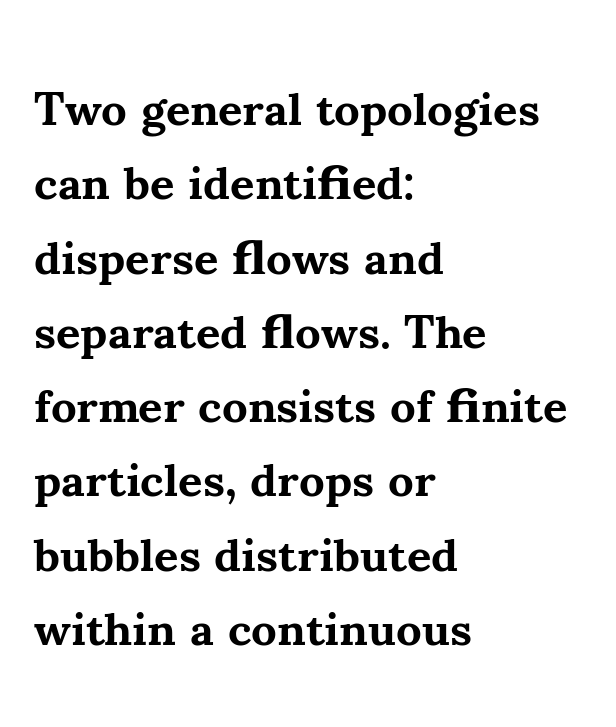
This is heavy type, rendered in bold. Note the varied advance widths — an 'i' is clearly narrower than an 'm'. The foot of each line stays bare and open. Is there much room between lines? A standard amount, neither cramped nor airy. The horizontal fit of the characters is conventional and even. A classic flush-left, rag-right setting is used for this passage.
